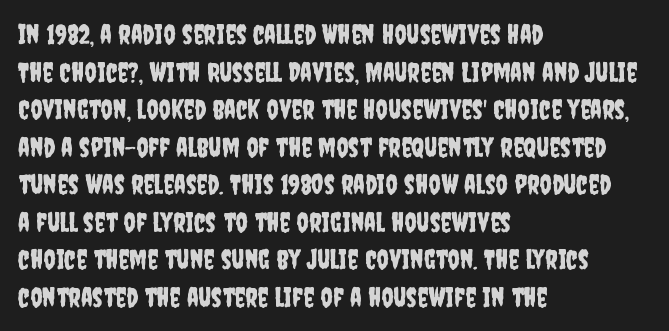
Q: Is the text italic (slanted)? A: No, it is upright.
Q: Is the text underlined? A: No.
Q: How is the paragraph aligned? A: Left-aligned.
Q: Is the spacing between letters normal or unusually wide? A: Normal.
Q: Is the spacing between lines tight, normal or loose? A: Normal.
